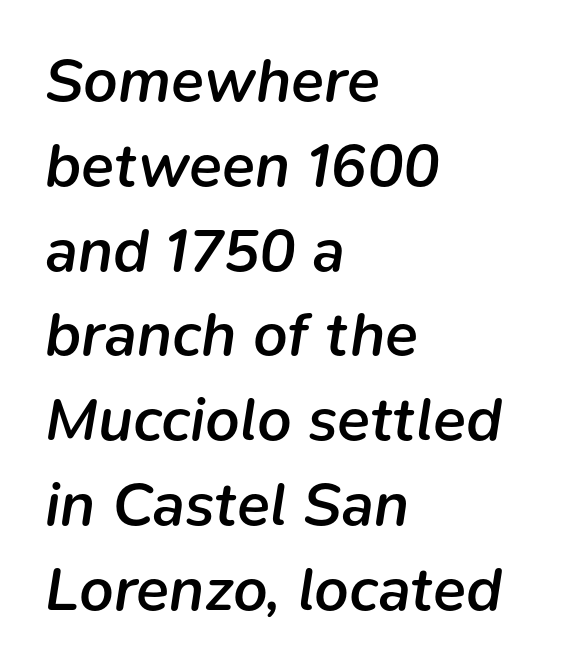
Nobody drew a line under any word here. The compositor pushed each line to the left boundary. Firm but not heavy-handed strokes: this text is semibold. Is this a fixed-width face? No — the glyphs have proportional, varying widths. The whole block is typeset with a tilt. The rows are spaced the way most documents space them.
